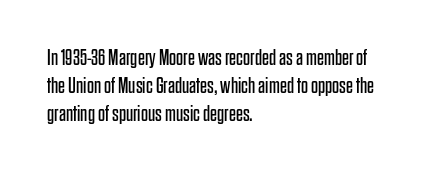
The image shows 22 px text type, upright; set left-aligned, normal line spacing (1.28x), normal letter spacing, not underlined.
